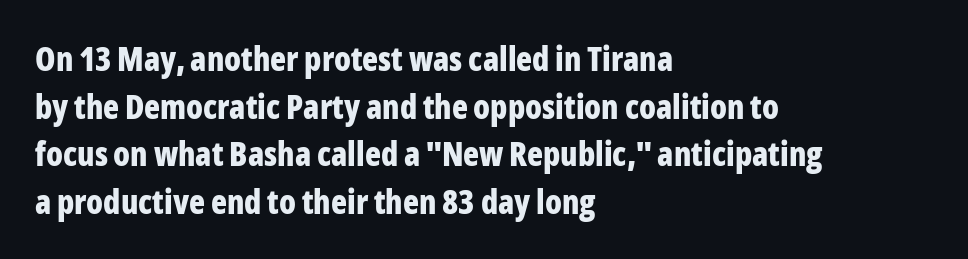
The image shows 33 px bold, condensed sans-serif type, upright; set left-aligned, normal line spacing (1.44x), normal letter spacing, not underlined; low stroke contrast and a medium x-height.
